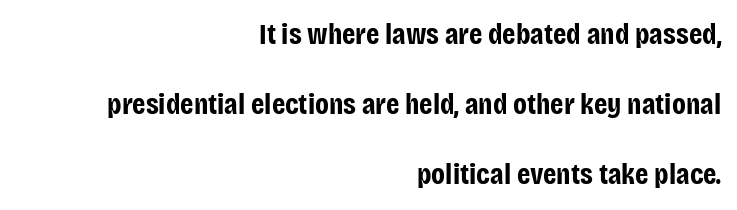
Q: Is the text bold? A: Yes.
Q: Is the text italic (slanted)? A: No, it is upright.
Q: Is the typeface a serif or a sans-serif typeface? A: Sans-serif.
Q: Is the text underlined? A: No.
Q: How is the paragraph aligned? A: Right-aligned.
Q: Is the spacing between letters normal or unusually wide? A: Normal.
Q: Is the spacing between lines tight, normal or loose? A: Loose.
Q: Width (condensed, normal, or wide)? A: Condensed.
Q: Stroke contrast? A: Low.
Q: x-height? A: Large.
Q: Monospaced? A: No.
